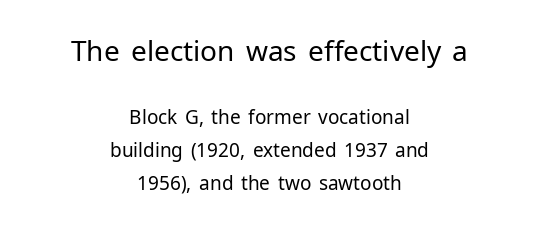
{"serif": "no", "italic": "no", "bold": "no", "weight": "regular", "width": "normal", "stroke_contrast": "low", "x_height": "medium", "monospaced": "no", "underline": "no", "align": "center", "line_spacing_ratio": 1.73, "letter_spacing": "normal", "letter_spacing_em": 0.0, "larger_block": "first", "size_ratio": 1.47, "glyph_px": 28}
